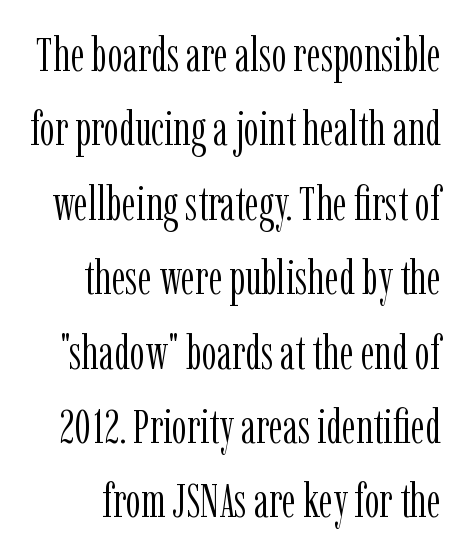
The image shows 48 px light, condensed serif type, upright; set normal line spacing (1.55x), normal letter spacing, not underlined; low stroke contrast and a medium x-height.
